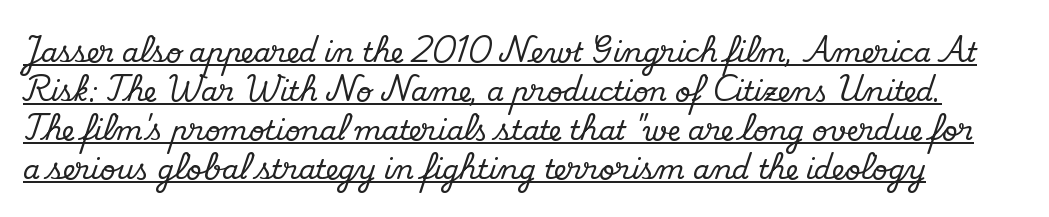
{"underline": "yes", "line_spacing": "normal", "line_spacing_ratio": 1.45, "letter_spacing": "normal", "letter_spacing_em": 0.0, "glyph_px": 27}
